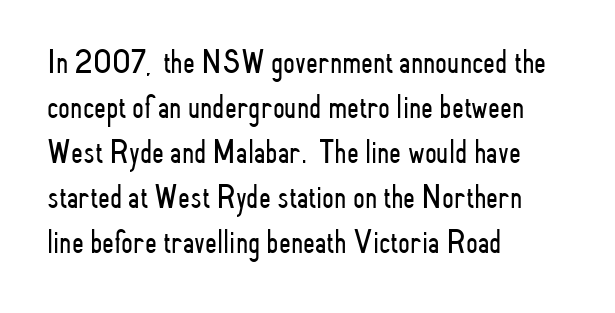
The image shows 34 px light, condensed sans-serif type, upright; set left-aligned, normal line spacing (1.32x), normal letter spacing, not underlined; low stroke contrast and a small x-height.
